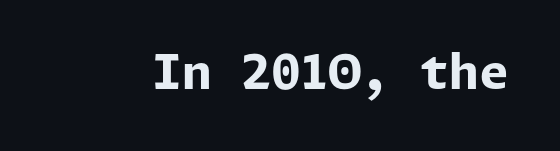
{"serif": "no", "italic": "no", "bold": "yes", "weight": "bold", "width": "normal", "stroke_contrast": "low", "x_height": "medium", "underline": "no", "letter_spacing": "normal", "letter_spacing_em": 0.0, "glyph_px": 48}
